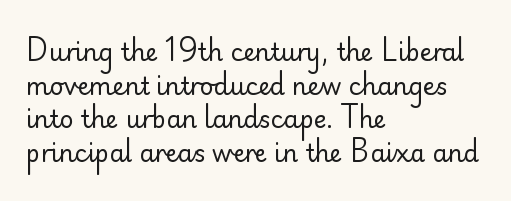
Does the copy run flush right? No — it runs flush left. Does extra space separate the letters? No, they use regular spacing. The letters look calm and open, with moderate or lighter stems. Beneath every word, the page is bare. Normally led — the rows are evenly, conventionally spaced.
